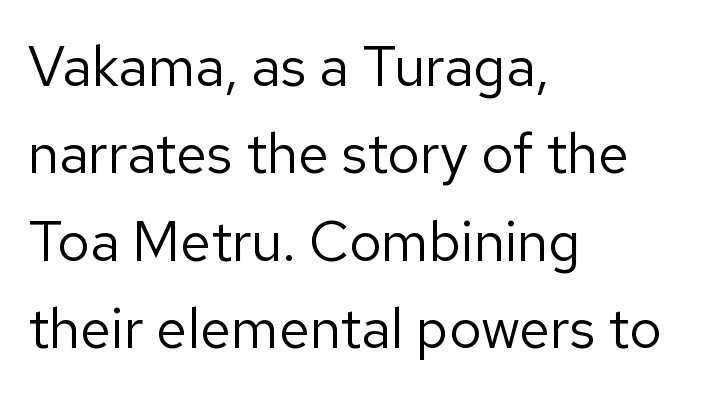
Short and long lines alike share a common starting point at left. The strip under each line holds only bare page. Whoever set this chose a conventional vertical rhythm. Nope, not italic — everything's standing straight.
